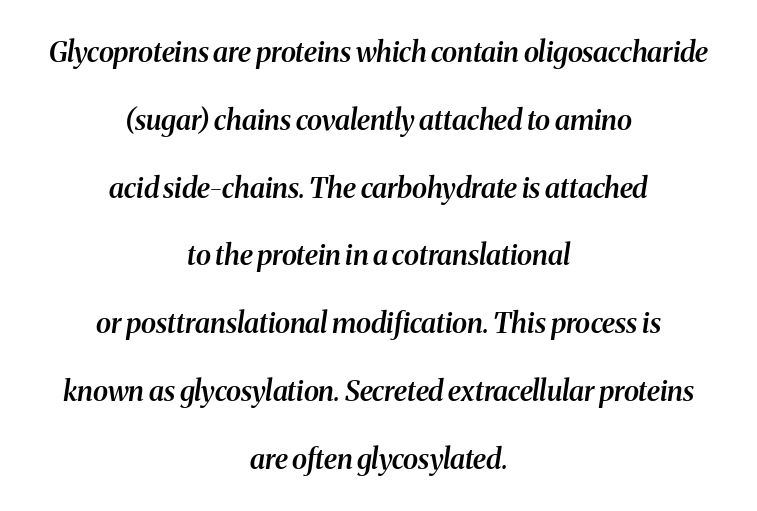
Q: Is the text bold? A: Semi-bold.
Q: Is the text italic (slanted)? A: Yes, it leans right by about 8 degrees.
Q: Is the typeface a serif or a sans-serif typeface? A: Serif.
Q: Is the text underlined? A: No.
Q: How is the paragraph aligned? A: Centered.
Q: Is the spacing between letters normal or unusually wide? A: Normal.
Q: Is the spacing between lines tight, normal or loose? A: Loose.
Q: Width (condensed, normal, or wide)? A: Normal.
Q: Stroke contrast? A: Medium.
Q: x-height? A: Medium.
Q: Monospaced? A: No.
